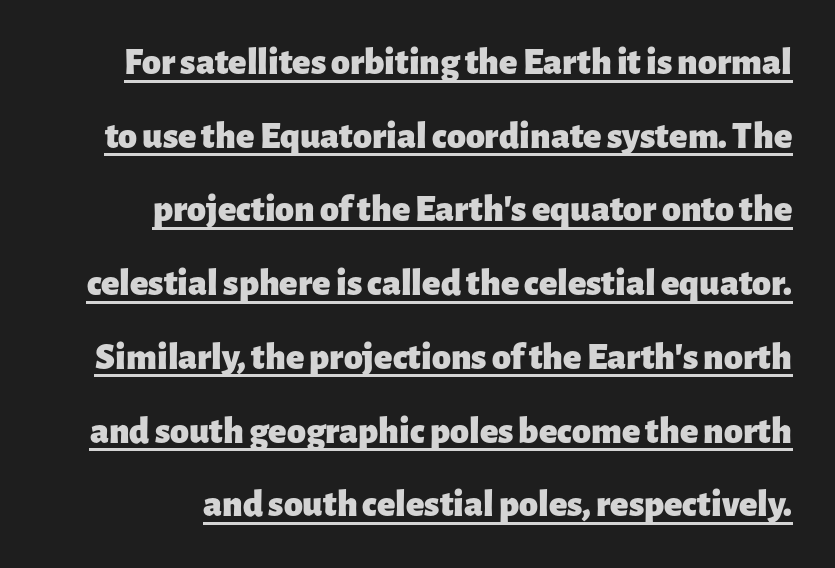
Q: Is the text bold? A: Yes.
Q: Is the text italic (slanted)? A: No, it is upright.
Q: Is the typeface a serif or a sans-serif typeface? A: Sans-serif.
Q: Is the text underlined? A: Yes.
Q: Is the spacing between letters normal or unusually wide? A: Normal.
Q: Is the spacing between lines tight, normal or loose? A: Loose.
Q: Width (condensed, normal, or wide)? A: Normal.
Q: Stroke contrast? A: Low.
Q: x-height? A: Medium.
Q: Monospaced? A: No.
